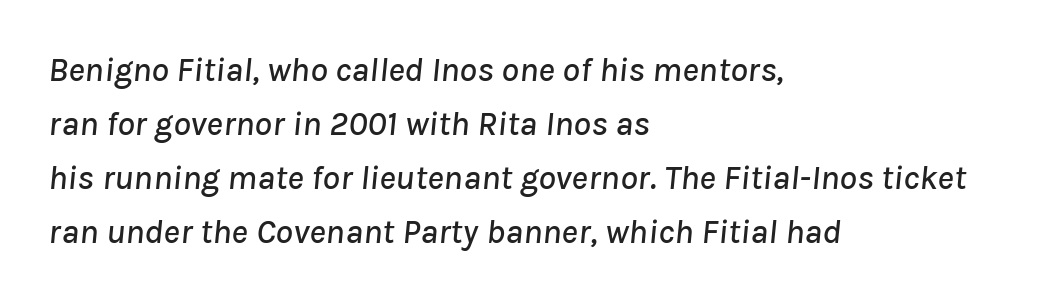
Q: Is the text italic (slanted)? A: Yes, it leans right by about 8 degrees.
Q: Is the text underlined? A: No.
Q: How is the paragraph aligned? A: Left-aligned.
Q: Is the spacing between letters normal or unusually wide? A: Normal.
Q: Is the spacing between lines tight, normal or loose? A: Normal.
Q: Width (condensed, normal, or wide)? A: Normal.
Q: Stroke contrast? A: Low.
Q: x-height? A: Medium.
Q: Monospaced? A: No.
